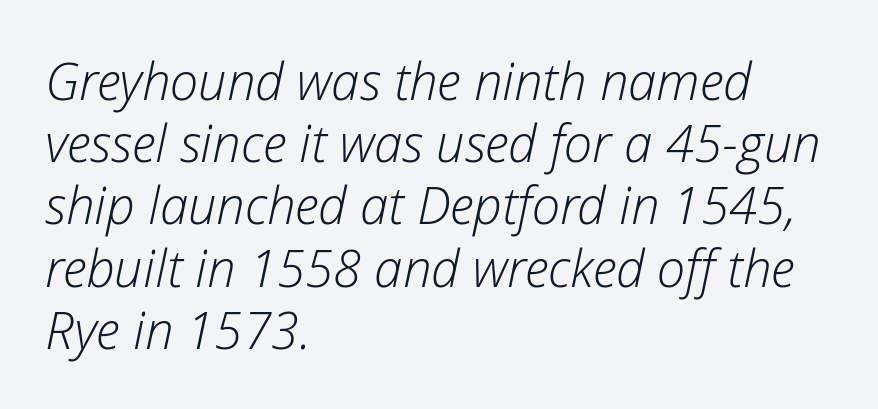
The characters are drawn with everyday or finer stroke widths. Slant detected: the letters are inclined. Default kerning and tracking; the words read as compact shapes. The space beneath each line is pristine and unruled.
